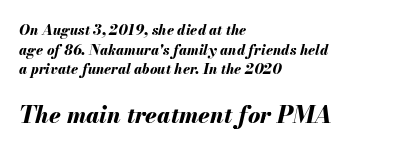
Q: Is the text bold? A: Yes.
Q: Is the text italic (slanted)? A: Yes, it leans right by about 13 degrees.
Q: Is the text underlined? A: No.
Q: How is the paragraph aligned? A: Left-aligned.
Q: Is the spacing between letters normal or unusually wide? A: Normal.
Q: Is the spacing between lines tight, normal or loose? A: Normal.
Q: Which block of text is set in a larger size, the first (top) or the second (bottom)? A: The second (bottom) one.
